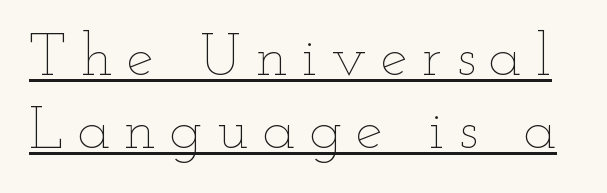
{"italic": "no", "bold": "no", "weight": "thin", "width": "wide", "stroke_contrast": "low", "x_height": "small", "monospaced": "no", "underline": "yes", "line_spacing_ratio": 1.19, "letter_spacing": "wide", "letter_spacing_em": 0.23, "glyph_px": 61}
